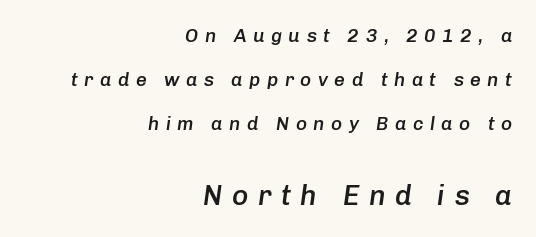
The image shows 28 px semibold type, italic (leaning right); set right-aligned, loose line spacing (2.31x), unusually wide letter spacing (+0.34 em), not underlined; the second (bottom) block is 1.47x larger; low stroke contrast and a medium x-height.
